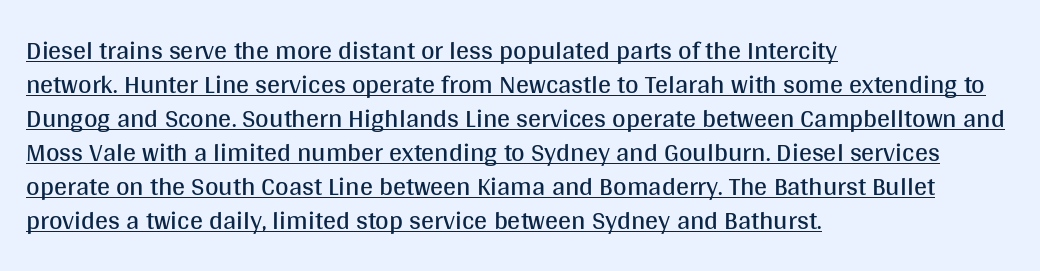
Decoration check: the copy is underlined. No extra ink here — the face is not bold. Every row of glyphs begins at an identical x-position on the left. This rendering leaves character spacing at its baseline value. Every character sits straight up, as roman type does.
